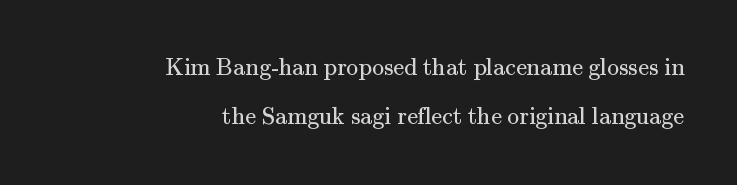
{"italic": "no", "bold": "no", "underline": "no", "align": "right", "line_spacing": "loose", "line_spacing_ratio": 2.06, "letter_spacing": "normal", "letter_spacing_em": 0.0, "glyph_px": 24}
